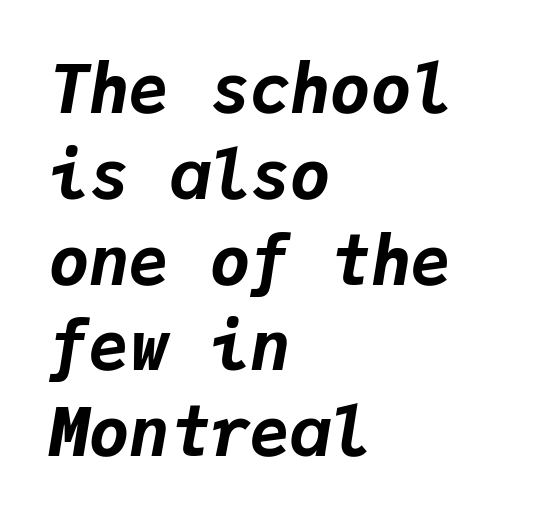
Q: Is the text bold? A: Yes.
Q: Is the text italic (slanted)? A: Yes, it leans right by about 9 degrees.
Q: Is the text underlined? A: No.
Q: How is the paragraph aligned? A: Left-aligned.
Q: Is the spacing between letters normal or unusually wide? A: Normal.
Q: Is the spacing between lines tight, normal or loose? A: Normal.
Q: Width (condensed, normal, or wide)? A: Normal.
Q: Stroke contrast? A: Low.
Q: x-height? A: Medium.
Q: Monospaced? A: Yes.
